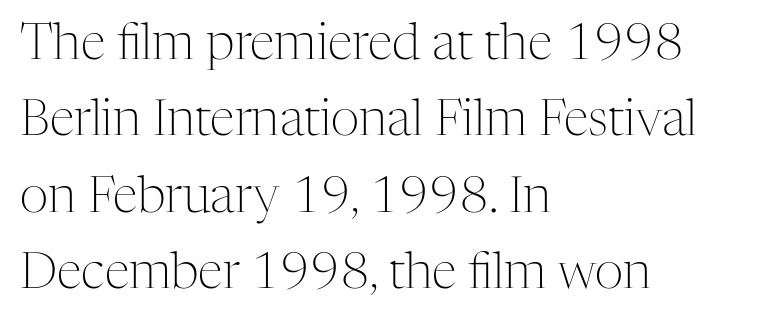
Q: Is the text bold? A: No.
Q: Is the text italic (slanted)? A: No, it is upright.
Q: Is the typeface a serif or a sans-serif typeface? A: Serif.
Q: Is the text underlined? A: No.
Q: How is the paragraph aligned? A: Left-aligned.
Q: Is the spacing between letters normal or unusually wide? A: Normal.
Q: Is the spacing between lines tight, normal or loose? A: Normal.
Q: Width (condensed, normal, or wide)? A: Normal.
Q: Stroke contrast? A: Medium.
Q: x-height? A: Medium.
Q: Monospaced? A: No.
